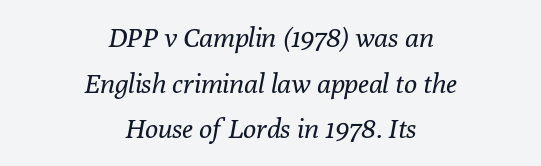
The image shows 27 px text type, italic (leaning right); set centered, normal line spacing (1.69x), normal letter spacing, not underlined.
